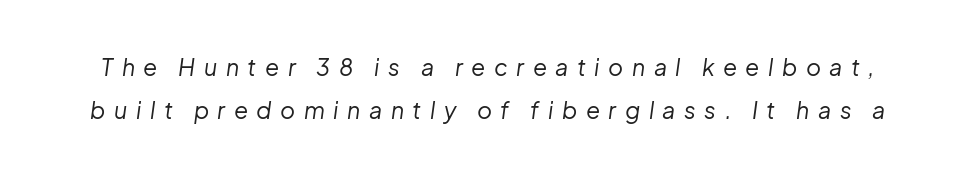
Q: Is the text bold? A: No.
Q: Is the text italic (slanted)? A: Yes, it leans right by about 8 degrees.
Q: Is the text underlined? A: No.
Q: Is the spacing between letters normal or unusually wide? A: Unusually wide.
